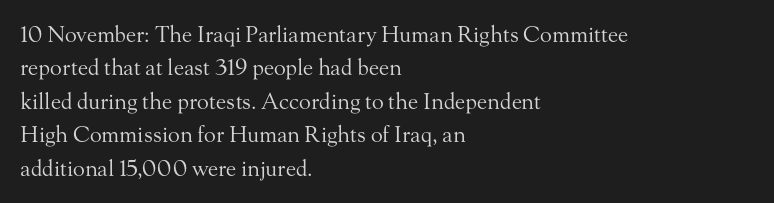
Summary of vertical rhythm: regular, with standard interline spacing. No extra ink here — the face is not bold. Quick note: not italic, upright. Horizontal alignment here is leftward, the default for most running prose.
